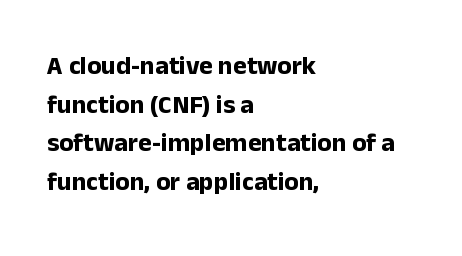
The image shows 26 px bold type, upright; set left-aligned, normal line spacing (1.49x), normal letter spacing, not underlined.
